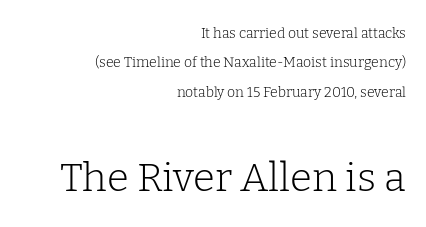
{"serif": "yes", "italic": "no", "bold": "no", "weight": "light", "width": "normal", "stroke_contrast": "low", "x_height": "medium", "monospaced": "no", "underline": "no", "align": "right", "line_spacing": "loose", "line_spacing_ratio": 2.09, "letter_spacing": "normal", "letter_spacing_em": 0.0, "larger_block": "second", "size_ratio": 2.86, "glyph_px": 40}
